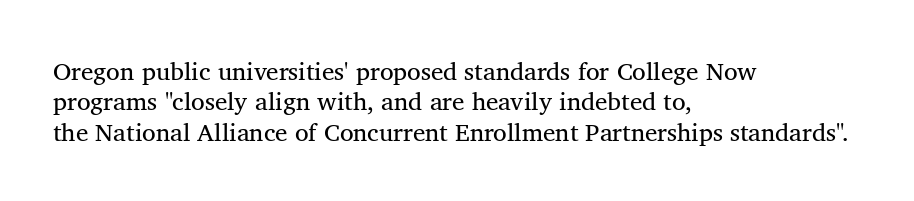
The image shows 25 px text type, upright; set left-aligned, line spacing 1.22x, normal letter spacing, not underlined.
